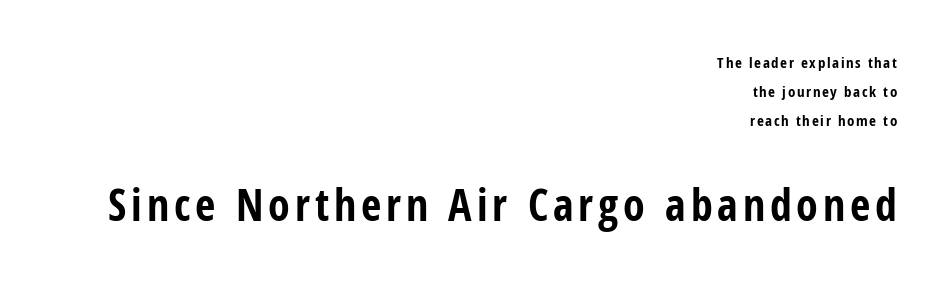
The rendering shows plain stroke endings on the letterforms — a sans-serif design. Underline: absent. As a designer I'd log this as weight 700, bold. Layout note: lines flush right.
